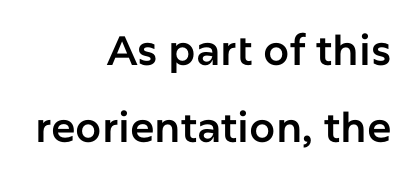
{"serif": "no", "italic": "no", "width": "normal", "stroke_contrast": "low", "x_height": "medium", "monospaced": "no", "underline": "no", "align": "right", "line_spacing_ratio": 1.87, "letter_spacing": "normal", "letter_spacing_em": 0.0, "glyph_px": 41}
